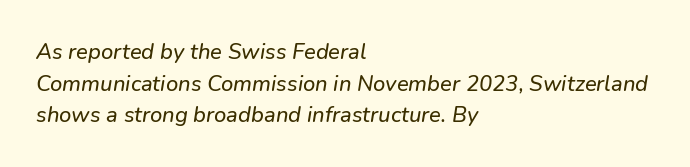
{"italic": "yes", "lean": "right", "slant_degrees": 9, "underline": "no", "align": "left", "line_spacing": "normal", "line_spacing_ratio": 1.44, "letter_spacing": "normal", "letter_spacing_em": 0.0, "glyph_px": 22}
